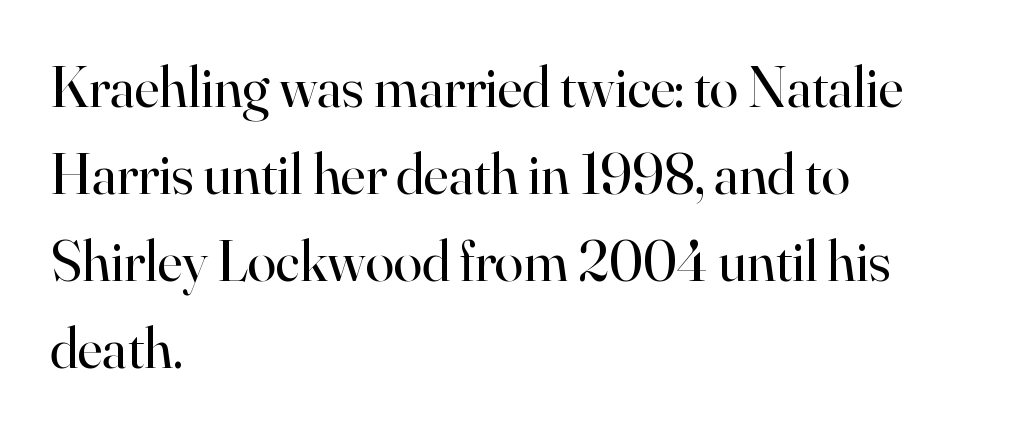
Q: Is the text bold? A: No.
Q: Is the text italic (slanted)? A: No, it is upright.
Q: Is the typeface a serif or a sans-serif typeface? A: Serif.
Q: Is the text underlined? A: No.
Q: How is the paragraph aligned? A: Left-aligned.
Q: Is the spacing between letters normal or unusually wide? A: Normal.
Q: Is the spacing between lines tight, normal or loose? A: Normal.
Q: Width (condensed, normal, or wide)? A: Normal.
Q: Stroke contrast? A: High.
Q: x-height? A: Small.
Q: Monospaced? A: No.
